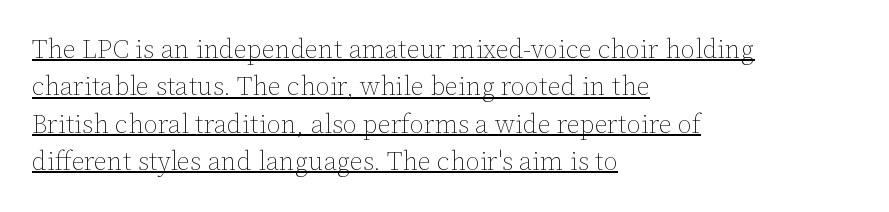
Q: Is the text bold? A: No.
Q: Is the text italic (slanted)? A: No, it is upright.
Q: Is the text underlined? A: Yes.
Q: How is the paragraph aligned? A: Left-aligned.
Q: Is the spacing between letters normal or unusually wide? A: Normal.
Q: Is the spacing between lines tight, normal or loose? A: Normal.
